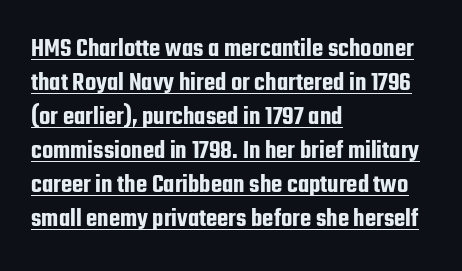
The image shows 26 px text type, upright; set left-aligned, normal line spacing (1.31x), normal letter spacing, underlined.
